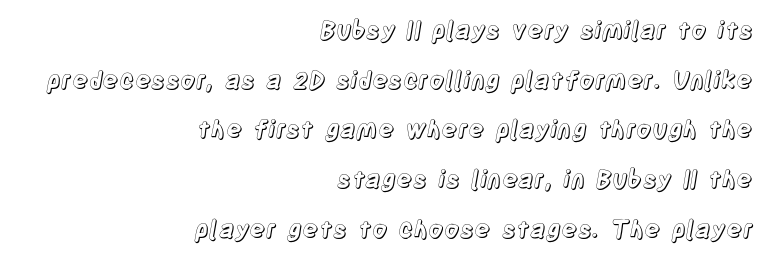
{"underline": "no", "align": "right", "line_spacing": "loose", "line_spacing_ratio": 2.07, "letter_spacing": "normal", "letter_spacing_em": 0.0, "glyph_px": 24}
